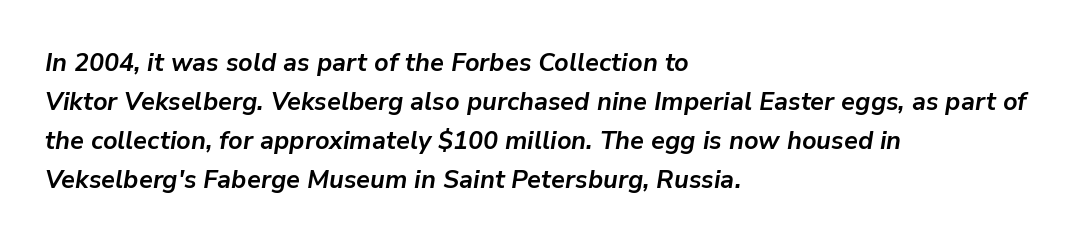
{"italic": "yes", "lean": "right", "slant_degrees": 9, "bold": "yes", "underline": "no", "align": "left", "line_spacing": "normal", "line_spacing_ratio": 1.56, "letter_spacing": "normal", "letter_spacing_em": 0.0, "glyph_px": 25}
